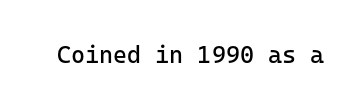
The image shows 24 px text type, upright; set normal letter spacing, not underlined.
